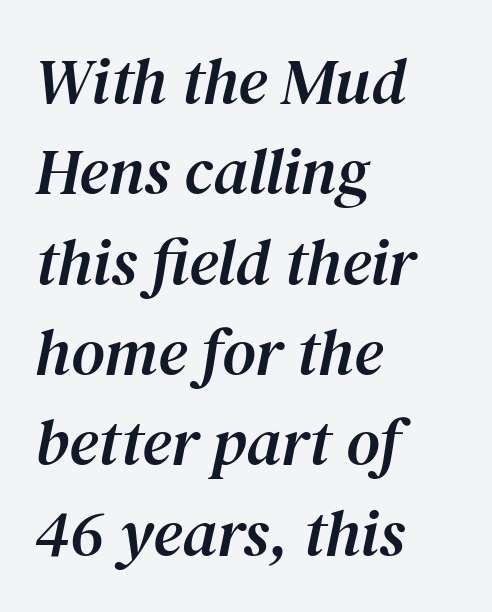
The tracking reads as untouched default to a designer's eye. Is the block centered? No — it sits flush against the left margin. The foot of each line stays bare and open. Students, observe: this is what conventionally led text looks like. A typesetter would call this proportional, since set widths differ per character. I'd call this a serif setting — the letters wear small feet.
